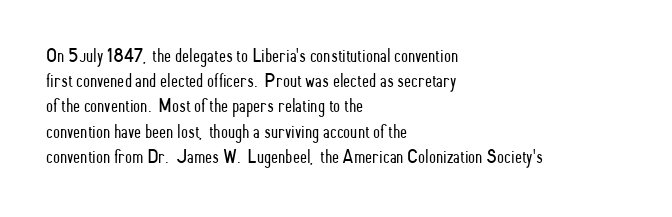
How would I describe the line gaps? Plain and ordinary. Stem width sits at or under what a default text font uses. Posture: straight, roman, zero tilt. Underlining? Definitely not there. How are the letters spaced? Ordinarily, with no added tracking. Alignment: flush left.
